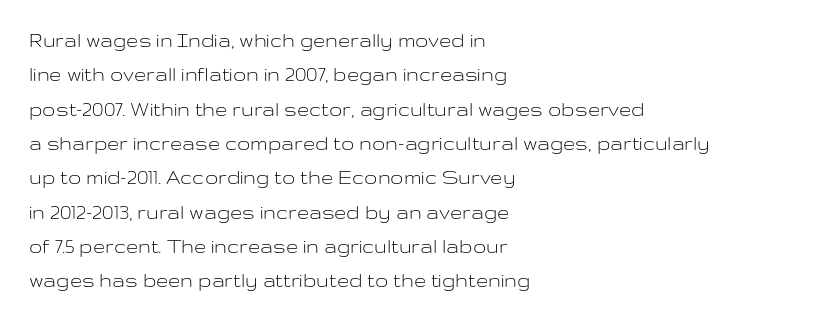
{"italic": "no", "bold": "no", "underline": "no", "align": "left", "line_spacing": "normal", "line_spacing_ratio": 1.56, "letter_spacing": "normal", "letter_spacing_em": 0.0, "glyph_px": 22}
